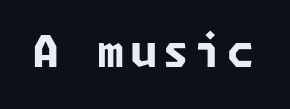
The image shows 44 px bold sans-serif type; set not underlined; low stroke contrast and a medium x-height.
